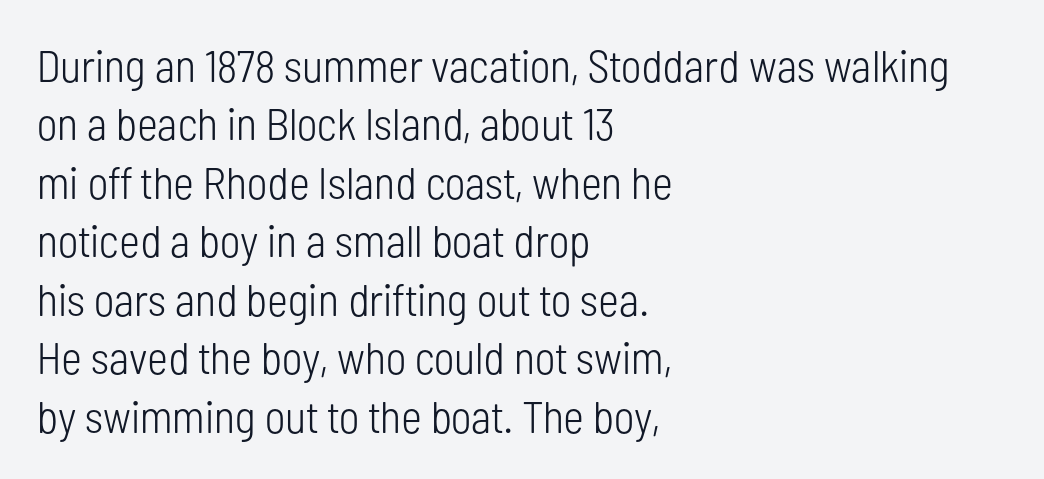
{"serif": "no", "italic": "no", "bold": "no", "weight": "light", "width": "condensed", "stroke_contrast": "low", "x_height": "medium", "monospaced": "no", "underline": "no", "align": "left", "line_spacing": "normal", "line_spacing_ratio": 1.3, "letter_spacing": "normal", "letter_spacing_em": 0.0, "glyph_px": 45}
